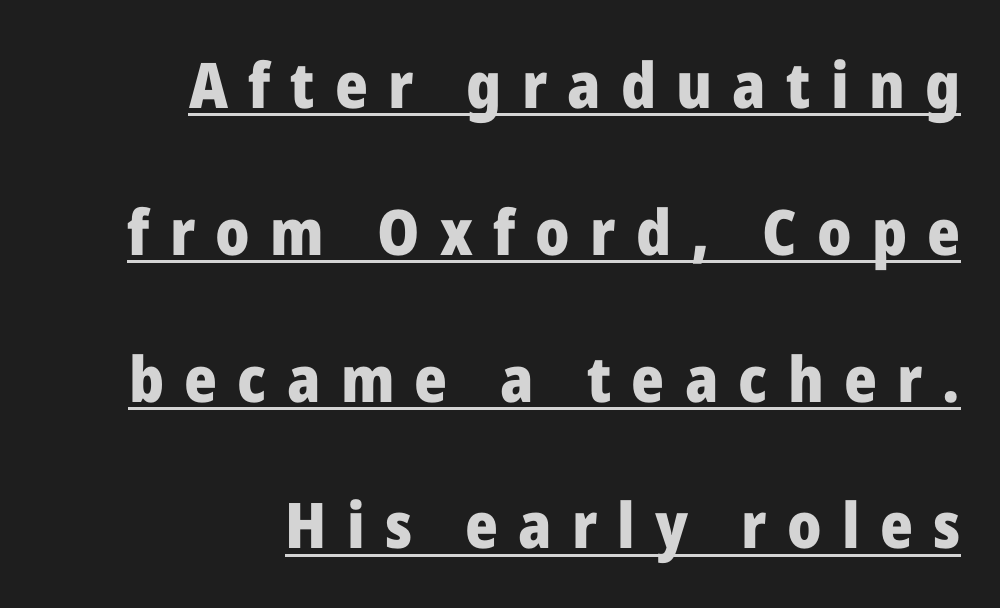
The image shows 63 px heavy sans-serif type, upright; set right-aligned, loose line spacing (2.33x), unusually wide letter spacing (+0.32 em), underlined; low stroke contrast and a medium x-height.
